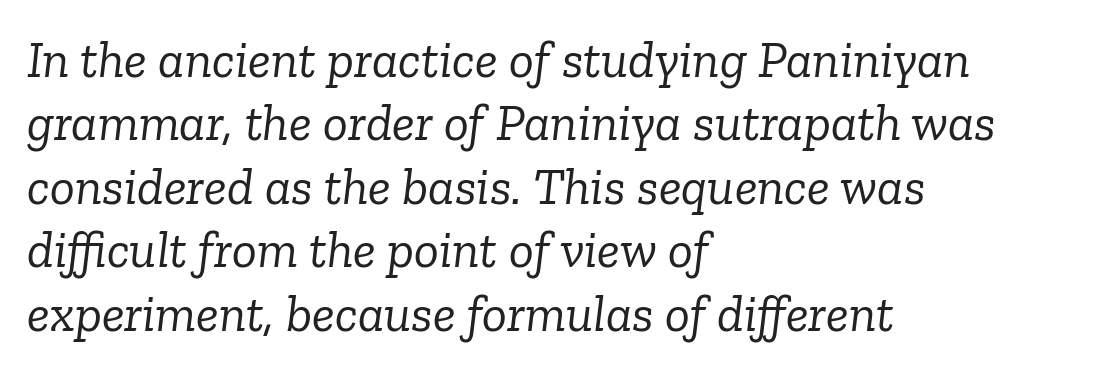
The image shows 52 px light serif type, italic (leaning right); set left-aligned, line spacing 1.22x, normal letter spacing, not underlined; low stroke contrast and a medium x-height.
